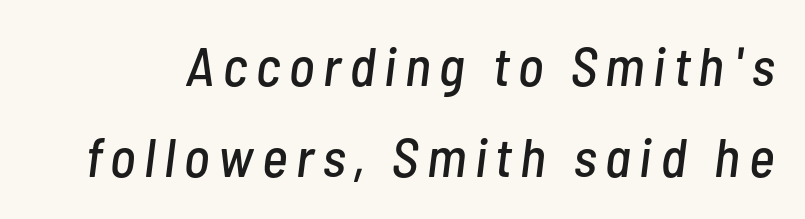
{"italic": "yes", "lean": "right", "slant_degrees": 7, "width": "condensed", "stroke_contrast": "low", "x_height": "medium", "monospaced": "no", "underline": "no", "line_spacing": "normal", "line_spacing_ratio": 1.65, "glyph_px": 55}
